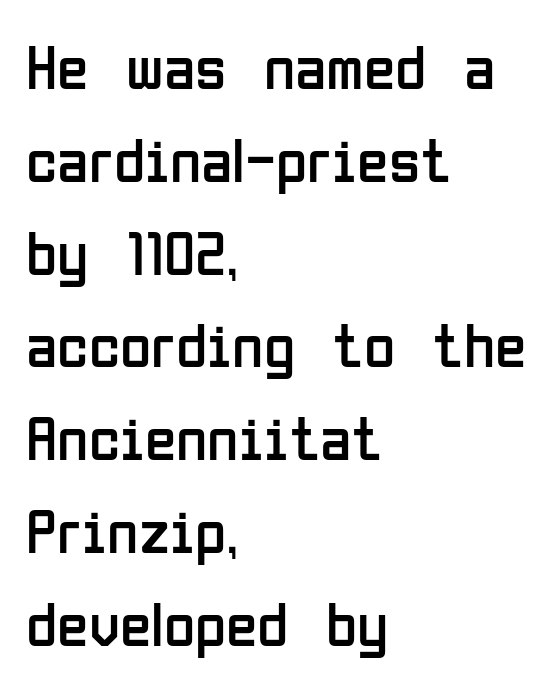
Q: Is the text bold? A: No.
Q: Is the text italic (slanted)? A: No, it is upright.
Q: Is the typeface a serif or a sans-serif typeface? A: Sans-serif.
Q: Is the text underlined? A: No.
Q: How is the paragraph aligned? A: Left-aligned.
Q: Is the spacing between letters normal or unusually wide? A: Normal.
Q: Is the spacing between lines tight, normal or loose? A: Normal.
Q: Width (condensed, normal, or wide)? A: Condensed.
Q: Stroke contrast? A: Low.
Q: x-height? A: Medium.
Q: Monospaced? A: No.
